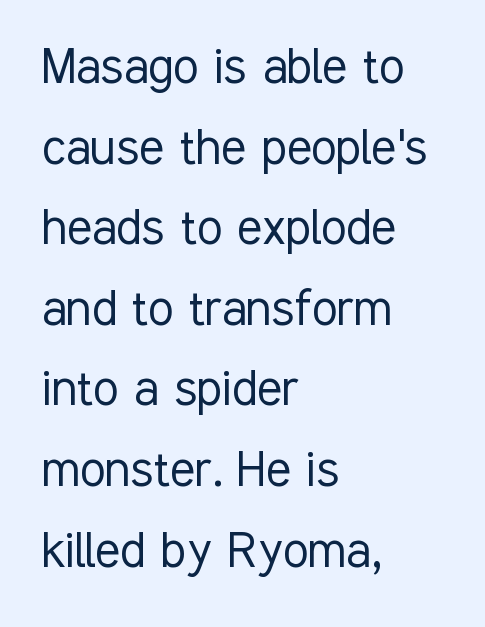
The image shows 58 px light, condensed sans-serif type, upright; set left-aligned, normal line spacing (1.39x), normal letter spacing, not underlined; low stroke contrast and a medium x-height.
